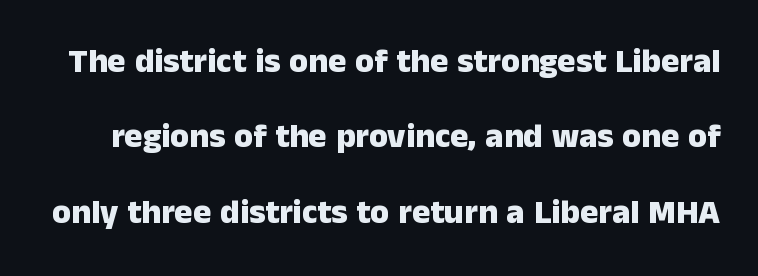
Style check: upright. A great deal of white space separates one row of letters from the next. These lines keep a tight, regular rhythm from letter to letter. Set as a true bold cut, around the 700 mark. Descender tails drop into unmarked territory. Nope, no serifs anywhere on these letters.
